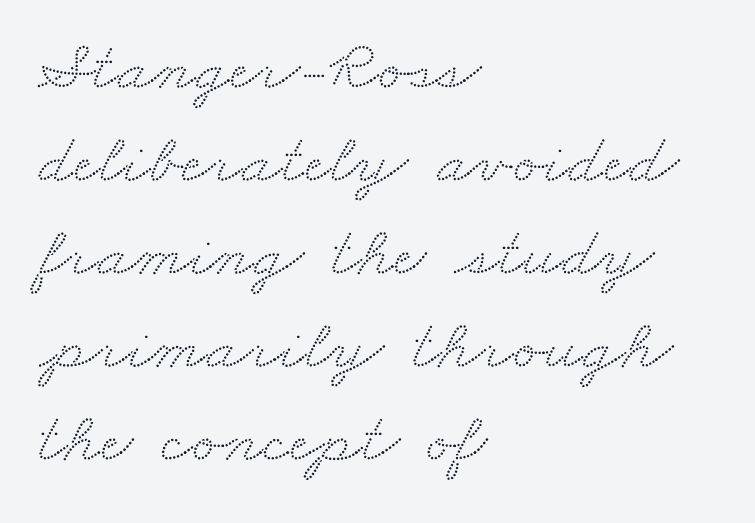
Q: Is the typeface a serif or a sans-serif typeface? A: Serif.
Q: Is the text underlined? A: No.
Q: How is the paragraph aligned? A: Left-aligned.
Q: Is the spacing between letters normal or unusually wide? A: Normal.
Q: Is the spacing between lines tight, normal or loose? A: Normal.
Q: Width (condensed, normal, or wide)? A: Wide.
Q: Stroke contrast? A: Medium.
Q: x-height? A: Small.
Q: Monospaced? A: No.
